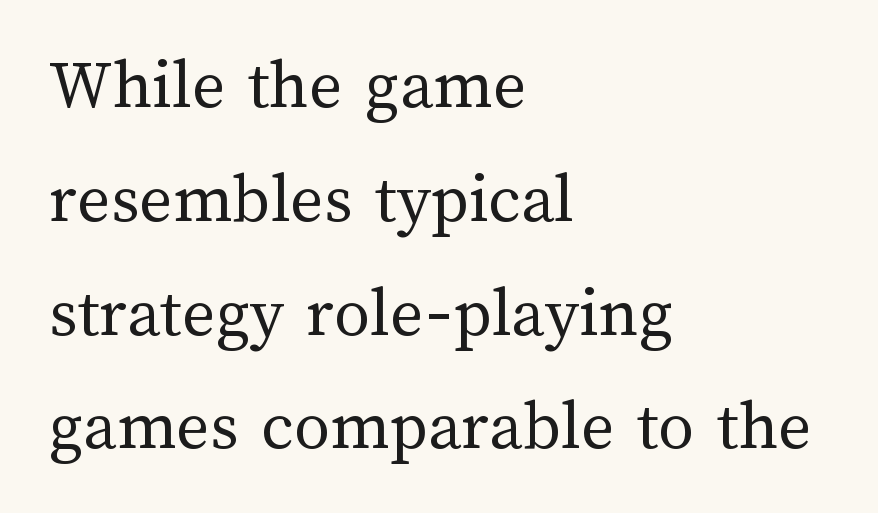
The font's upright variant was chosen for this text. No letter is thick-stroked: the sample isn't bold. The rendering keeps characters at their native spacing. Letters rest on an invisible, unmarked baseline. You could not count columns in this text — the font is proportionally spaced. All the whitespace from short lines collects on the right.
